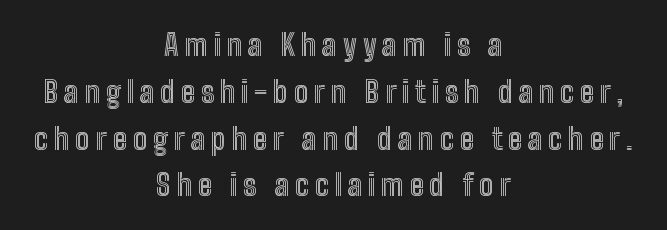
Looks like regular typesetting: each glyph gets only the width it needs. Whoever set this chose a conventional vertical rhythm. Each word looks stretched out because of the extra space between its letters. Honestly, there is no underline to notice here at all. The font's upright variant was chosen for this text.
